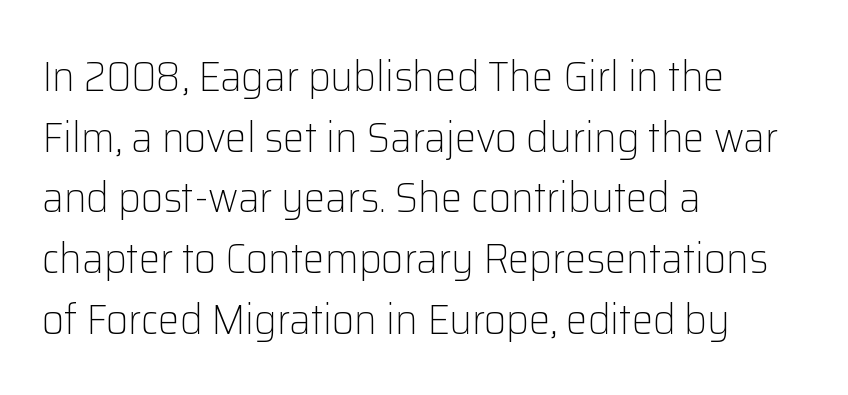
{"serif": "no", "italic": "no", "bold": "no", "weight": "light", "width": "normal", "stroke_contrast": "low", "x_height": "medium", "monospaced": "no", "underline": "no", "align": "left", "line_spacing": "normal", "line_spacing_ratio": 1.41, "letter_spacing": "normal", "letter_spacing_em": 0.0, "glyph_px": 43}
